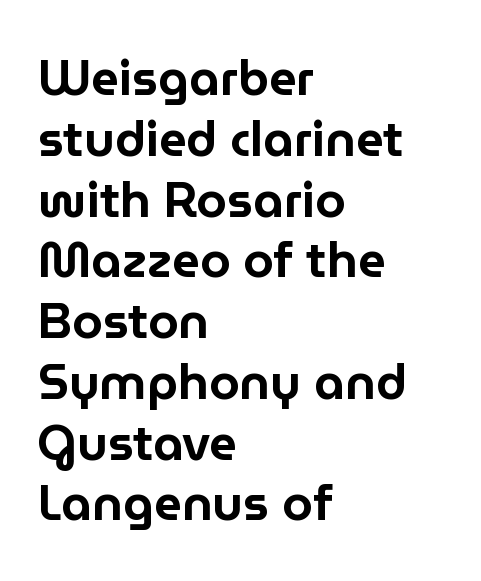
{"serif": "no", "italic": "no", "width": "normal", "stroke_contrast": "low", "x_height": "medium", "monospaced": "no", "underline": "no", "align": "left", "line_spacing_ratio": 1.24, "letter_spacing": "normal", "letter_spacing_em": 0.0, "glyph_px": 49}
